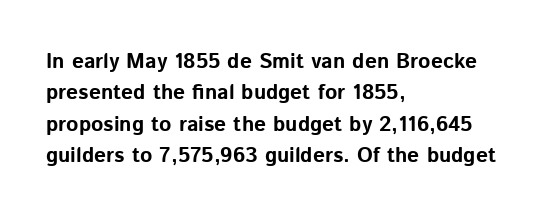
The image shows 21 px bold type, upright; set left-aligned, normal line spacing (1.49x), normal letter spacing, not underlined.
